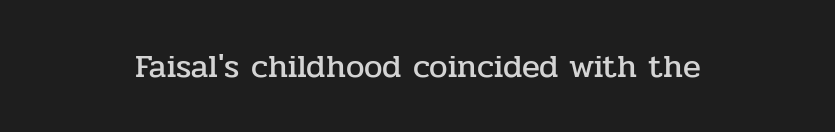
{"serif": "yes", "italic": "no", "width": "normal", "stroke_contrast": "low", "x_height": "medium", "monospaced": "no", "underline": "no", "align": "center", "letter_spacing": "normal", "letter_spacing_em": 0.0, "glyph_px": 33}
